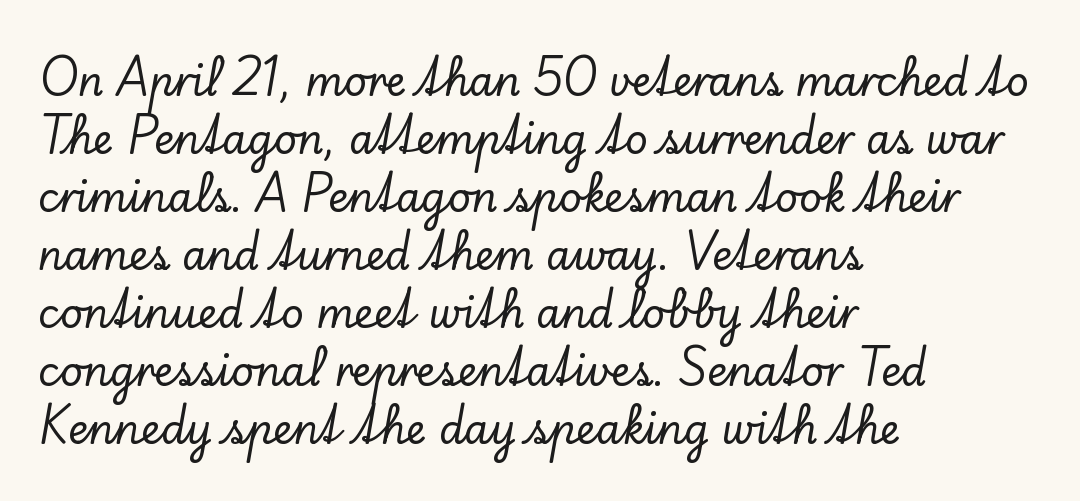
{"serif": "yes", "width": "normal", "stroke_contrast": "low", "x_height": "small", "monospaced": "no", "underline": "no", "align": "left", "line_spacing": "normal", "line_spacing_ratio": 1.45, "letter_spacing": "normal", "letter_spacing_em": 0.0, "glyph_px": 40}
